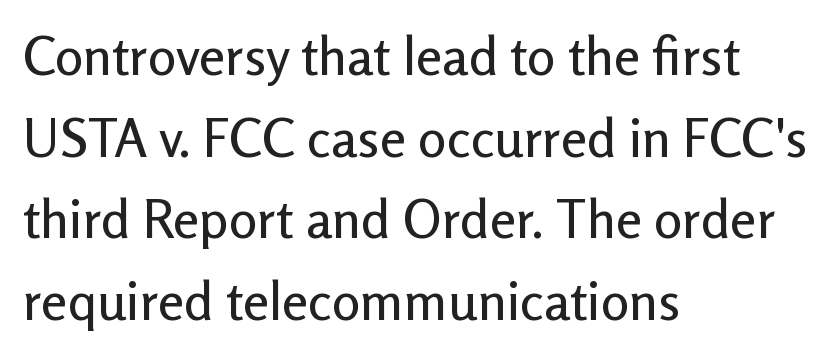
{"serif": "no", "italic": "no", "width": "normal", "stroke_contrast": "low", "x_height": "medium", "monospaced": "no", "underline": "no", "align": "left", "line_spacing": "normal", "line_spacing_ratio": 1.54, "letter_spacing": "normal", "letter_spacing_em": 0.0, "glyph_px": 53}
